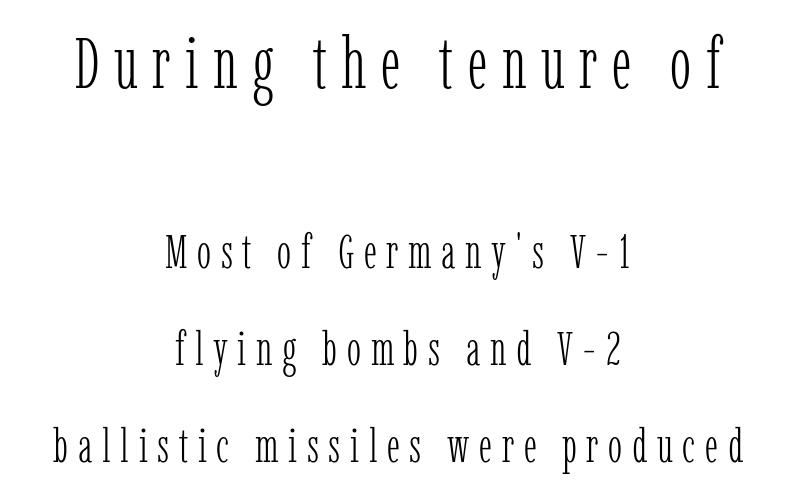
{"serif": "yes", "italic": "no", "bold": "no", "weight": "light", "width": "condensed", "stroke_contrast": "low", "x_height": "medium", "monospaced": "no", "underline": "no", "align": "center", "line_spacing": "loose", "line_spacing_ratio": 2.02, "letter_spacing": "wide", "letter_spacing_em": 0.2, "larger_block": "first", "size_ratio": 1.5, "glyph_px": 72}
